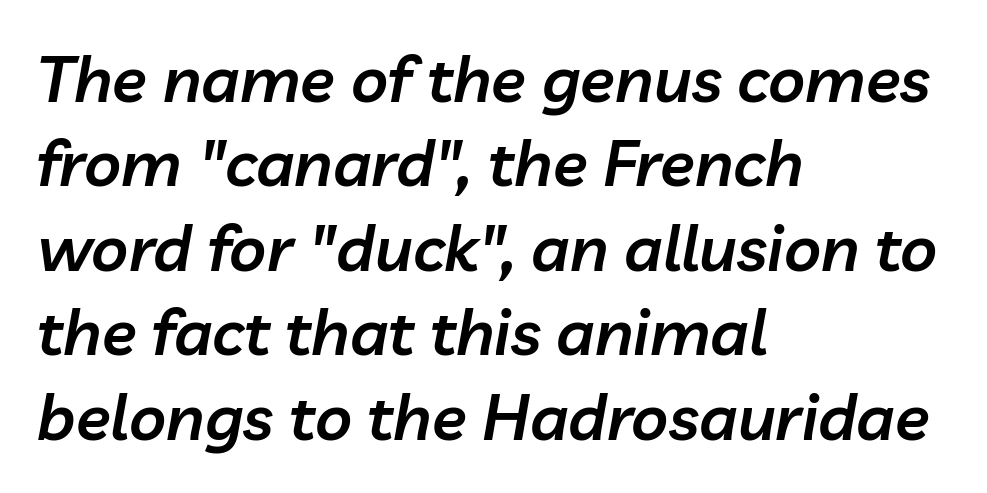
Each letter keeps its own natural width here, so spacing adapts to shape. Normally led — the rows are evenly, conventionally spaced. This rendering leaves character spacing at its baseline value. Slant detected: the letters are inclined. The face used here is a semibold: visibly heavier than regular, lighter than bold.
